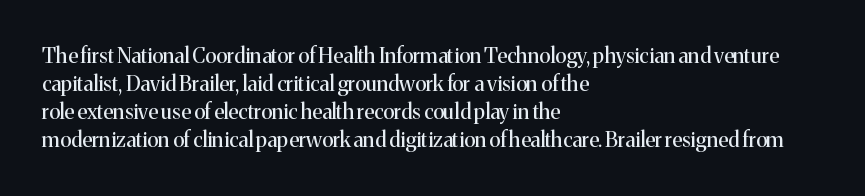
Q: Is the text bold? A: No.
Q: Is the text italic (slanted)? A: No, it is upright.
Q: Is the text underlined? A: No.
Q: How is the paragraph aligned? A: Left-aligned.
Q: Is the spacing between letters normal or unusually wide? A: Normal.
Q: Is the spacing between lines tight, normal or loose? A: Normal.
